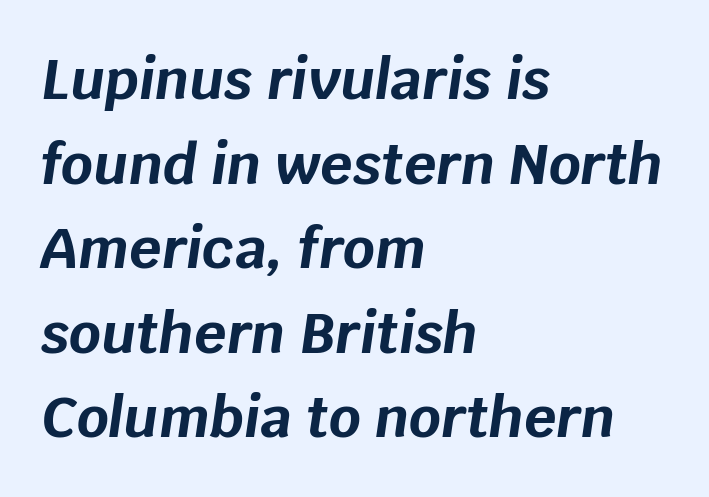
Q: Is the text bold? A: Yes.
Q: Is the text italic (slanted)? A: Yes, it leans right by about 8 degrees.
Q: Is the text underlined? A: No.
Q: How is the paragraph aligned? A: Left-aligned.
Q: Is the spacing between letters normal or unusually wide? A: Normal.
Q: Is the spacing between lines tight, normal or loose? A: Normal.
Q: Width (condensed, normal, or wide)? A: Normal.
Q: Stroke contrast? A: Low.
Q: x-height? A: Large.
Q: Monospaced? A: No.
